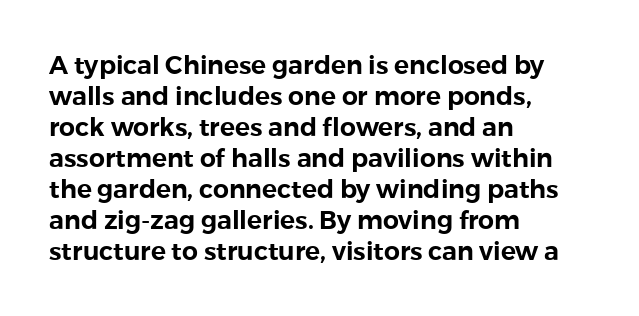
Clear beneath every line of the passage. Is the block centered? No — it sits flush against the left margin. Observe the ordinary spacing: letters are neighbours, not strangers. The letters stand upright; this is a roman face.
